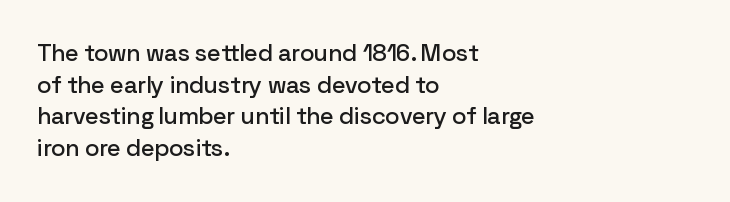
The image shows 24 px text type, upright; set left-aligned, normal line spacing (1.32x), normal letter spacing, not underlined.
